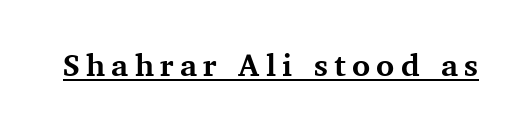
Has an underline been added? It has. You'd pick this weight for a headline — it's a proper bold. Characters remain perfectly vertical along every line. The rendering inserts visible extra space after every character. Classification — serif. A typesetter would call this proportional, since set widths differ per character.
